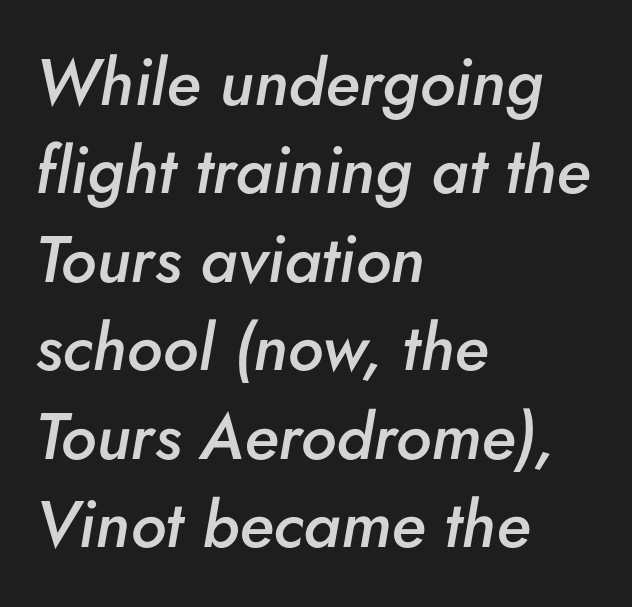
{"italic": "yes", "lean": "right", "slant_degrees": 5, "bold": "semi", "weight": "semibold", "width": "normal", "stroke_contrast": "low", "x_height": "small", "monospaced": "no", "underline": "no", "align": "left", "line_spacing": "normal", "line_spacing_ratio": 1.36, "letter_spacing": "normal", "letter_spacing_em": 0.0, "glyph_px": 65}
